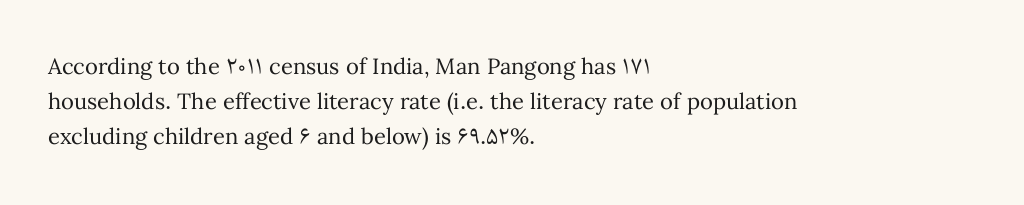
{"italic": "no", "bold": "no", "underline": "no", "align": "left", "line_spacing": "normal", "line_spacing_ratio": 1.58, "letter_spacing": "normal", "letter_spacing_em": 0.0, "glyph_px": 22}
